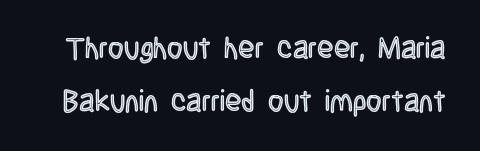
The letters advance in unequal steps, a hallmark of proportional type. The lettering holds an erect, upright posture throughout. Rule under the text: the space is simply empty. Look at the tracking — it's just the regular setting, nothing added.
